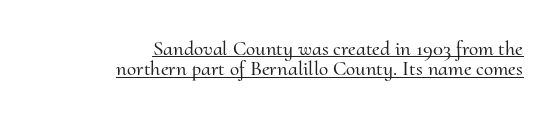
Q: Is the text italic (slanted)? A: No, it is upright.
Q: Is the text underlined? A: Yes.
Q: How is the paragraph aligned? A: Right-aligned.
Q: Is the spacing between letters normal or unusually wide? A: Normal.
Q: Is the spacing between lines tight, normal or loose? A: Tight.
